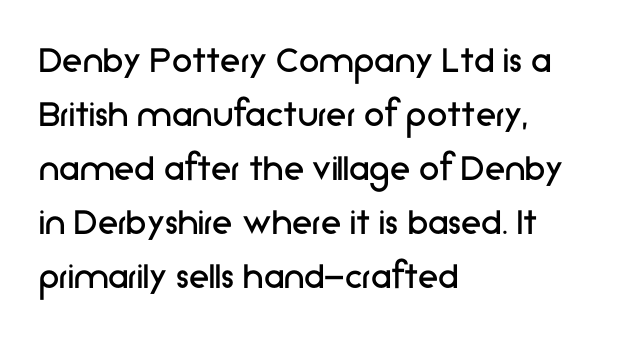
The image shows 41 px regular-weight sans-serif type, upright; set left-aligned, normal line spacing (1.32x), normal letter spacing, not underlined; low stroke contrast and a medium x-height.
